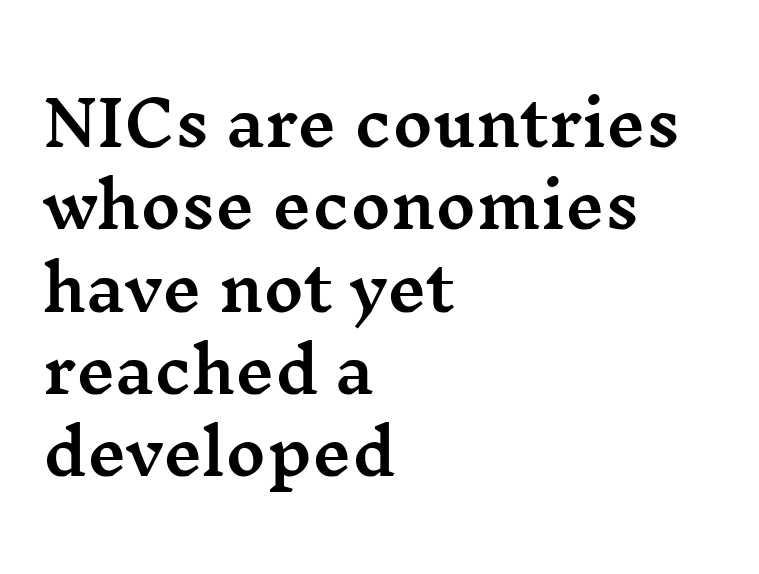
Q: Is the text italic (slanted)? A: No, it is upright.
Q: Is the typeface a serif or a sans-serif typeface? A: Serif.
Q: Is the text underlined? A: No.
Q: How is the paragraph aligned? A: Left-aligned.
Q: Is the spacing between letters normal or unusually wide? A: Normal.
Q: Is the spacing between lines tight, normal or loose? A: Normal.
Q: Width (condensed, normal, or wide)? A: Wide.
Q: Stroke contrast? A: Medium.
Q: x-height? A: Medium.
Q: Monospaced? A: No.
